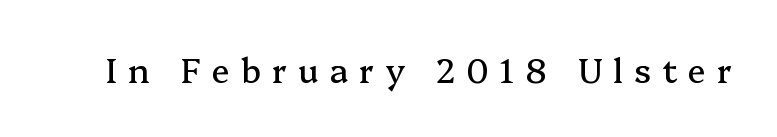
Q: Is the text italic (slanted)? A: No, it is upright.
Q: Is the typeface a serif or a sans-serif typeface? A: Serif.
Q: Is the text underlined? A: No.
Q: Is the spacing between letters normal or unusually wide? A: Unusually wide.
Q: Width (condensed, normal, or wide)? A: Normal.
Q: Stroke contrast? A: Medium.
Q: x-height? A: Medium.
Q: Monospaced? A: No.
